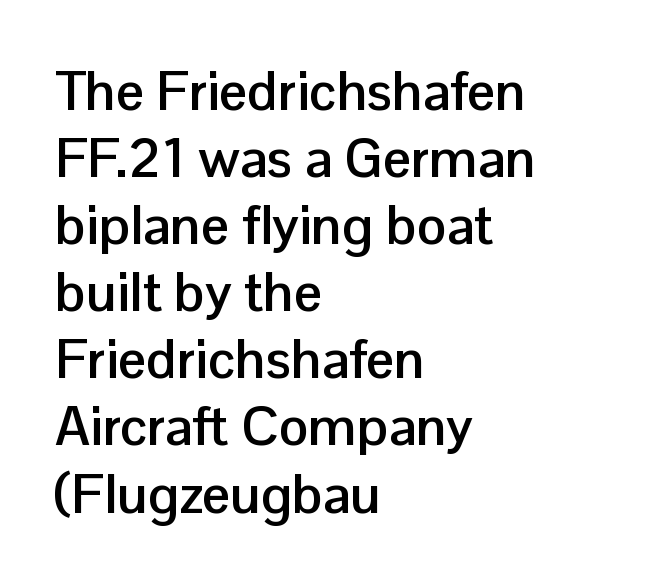
Q: Is the text bold? A: Yes.
Q: Is the text italic (slanted)? A: No, it is upright.
Q: Is the typeface a serif or a sans-serif typeface? A: Sans-serif.
Q: Is the text underlined? A: No.
Q: How is the paragraph aligned? A: Left-aligned.
Q: Is the spacing between letters normal or unusually wide? A: Normal.
Q: Width (condensed, normal, or wide)? A: Normal.
Q: Stroke contrast? A: Low.
Q: x-height? A: Medium.
Q: Monospaced? A: No.
